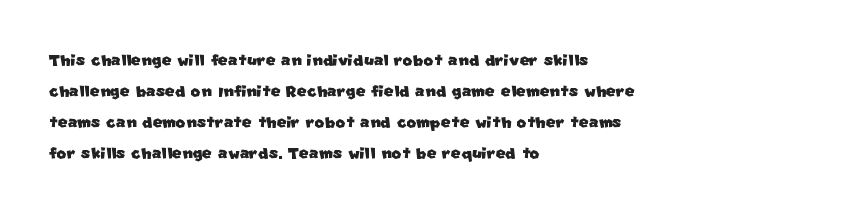
The image shows 21 px text type; set left-aligned, normal line spacing (1.48x), normal letter spacing, not underlined.
